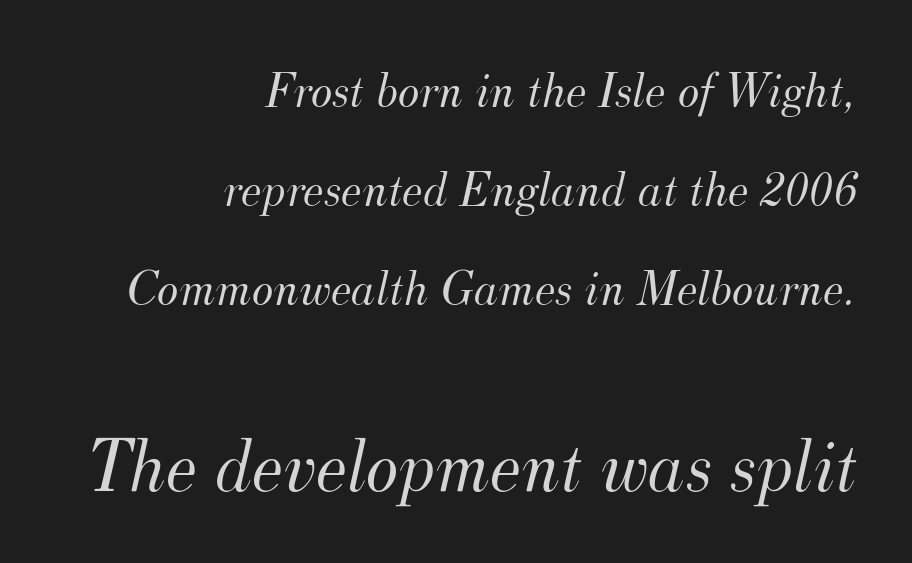
Q: Is the text bold? A: No.
Q: Is the text italic (slanted)? A: Yes, it leans right by about 12 degrees.
Q: Is the typeface a serif or a sans-serif typeface? A: Serif.
Q: Is the text underlined? A: No.
Q: How is the paragraph aligned? A: Right-aligned.
Q: Is the spacing between letters normal or unusually wide? A: Normal.
Q: Is the spacing between lines tight, normal or loose? A: Loose.
Q: Which block of text is set in a larger size, the first (top) or the second (bottom)? A: The second (bottom) one.
Q: Width (condensed, normal, or wide)? A: Normal.
Q: Stroke contrast? A: Medium.
Q: x-height? A: Small.
Q: Monospaced? A: No.
